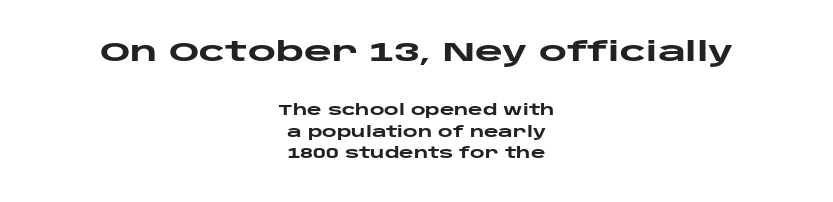
{"italic": "no", "bold": "yes", "underline": "no", "align": "center", "line_spacing": "normal", "line_spacing_ratio": 1.56, "letter_spacing": "normal", "letter_spacing_em": 0.0, "larger_block": "first", "size_ratio": 1.93, "glyph_px": 27}
